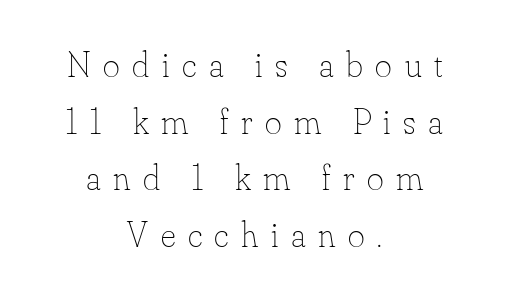
Q: Is the text bold? A: No.
Q: Is the text italic (slanted)? A: No, it is upright.
Q: Is the text underlined? A: No.
Q: How is the paragraph aligned? A: Centered.
Q: Is the spacing between letters normal or unusually wide? A: Unusually wide.
Q: Is the spacing between lines tight, normal or loose? A: Normal.
Q: Width (condensed, normal, or wide)? A: Normal.
Q: Stroke contrast? A: Low.
Q: x-height? A: Small.
Q: Monospaced? A: No.
